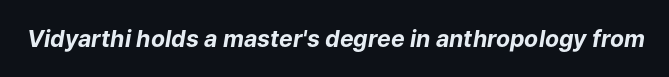
The image shows 23 px bold type, italic (leaning right); set normal letter spacing, not underlined.
